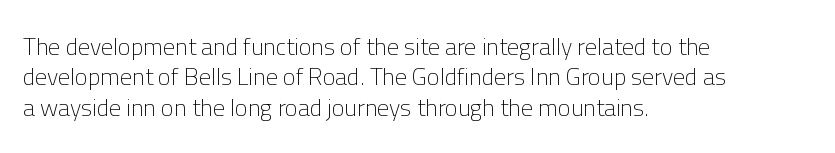
The image shows 24 px text type, upright; set left-aligned, normal line spacing (1.27x), normal letter spacing, not underlined.
